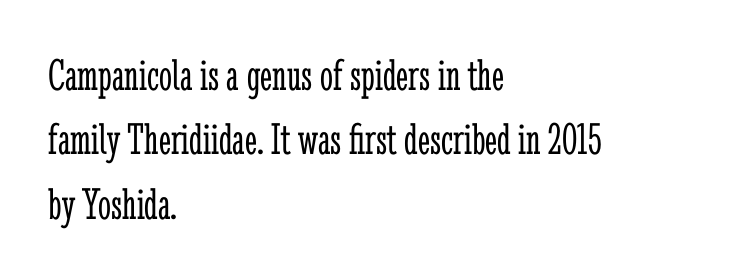
The image shows 46 px light, condensed serif type, upright; set left-aligned, normal line spacing (1.4x), normal letter spacing, not underlined; low stroke contrast and a medium x-height.
